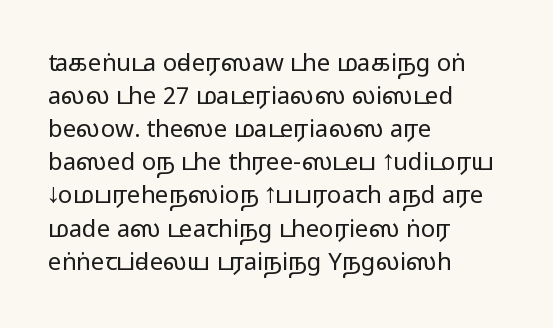
Q: Is the text bold? A: No.
Q: Is the text italic (slanted)? A: No, it is upright.
Q: Is the text underlined? A: No.
Q: How is the paragraph aligned? A: Left-aligned.
Q: Is the spacing between letters normal or unusually wide? A: Normal.
Q: Is the spacing between lines tight, normal or loose? A: Normal.
